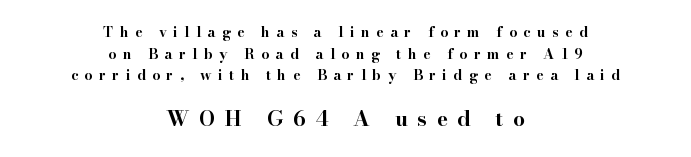
{"italic": "no", "bold": "yes", "underline": "no", "align": "center", "line_spacing": "normal", "line_spacing_ratio": 1.54, "letter_spacing": "wide", "letter_spacing_em": 0.46, "larger_block": "second", "size_ratio": 1.5, "glyph_px": 21}
